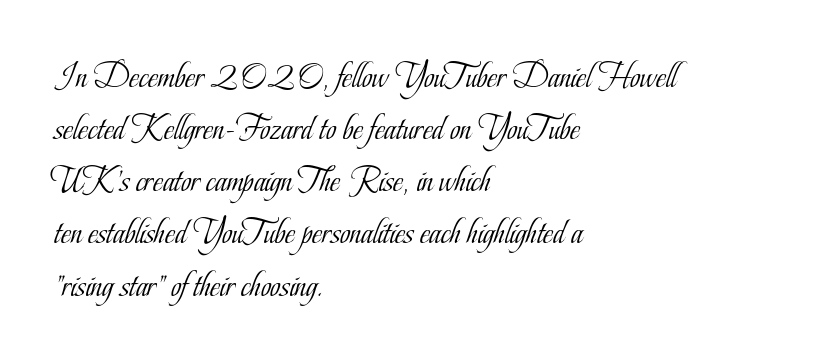
The image shows 35 px light, condensed serif type; set left-aligned, normal line spacing (1.49x), normal letter spacing, not underlined; low stroke contrast and a small x-height.
